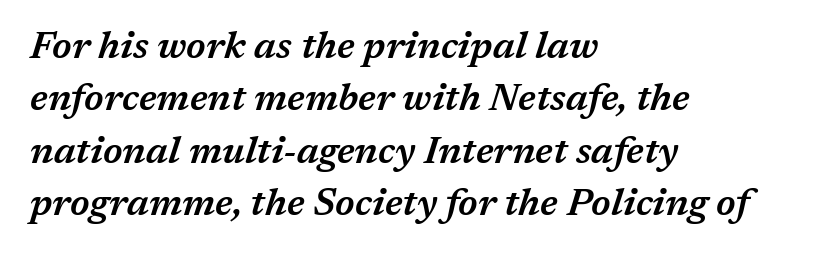
The rendering keeps characters at their native spacing. The passage shown leans; its letterforms are oblique. How would I describe the line gaps? Plain and ordinary. Check under the words: just untouched page. The lines are quadded left. Here the designer chose a conventional face with non-uniform glyph widths.
